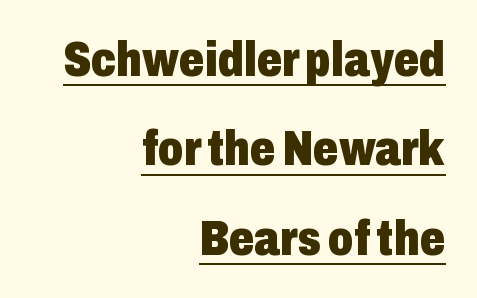
The text block is weighted toward the right margin, trailing off unevenly leftward. Here the designer chose a conventional face with non-uniform glyph widths. Each line of the rendering has a horizontal stroke beneath the glyphs. These lines are composed in type without serifs.
